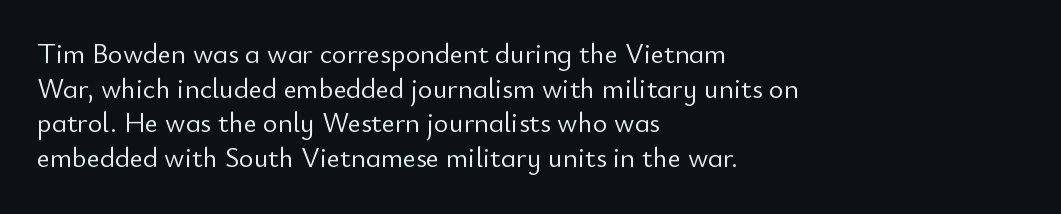
{"serif": "no", "italic": "no", "bold": "no", "weight": "light", "width": "normal", "stroke_contrast": "low", "x_height": "small", "monospaced": "no", "underline": "no", "align": "left", "line_spacing_ratio": 1.24, "letter_spacing": "normal", "letter_spacing_em": 0.0, "glyph_px": 28}
